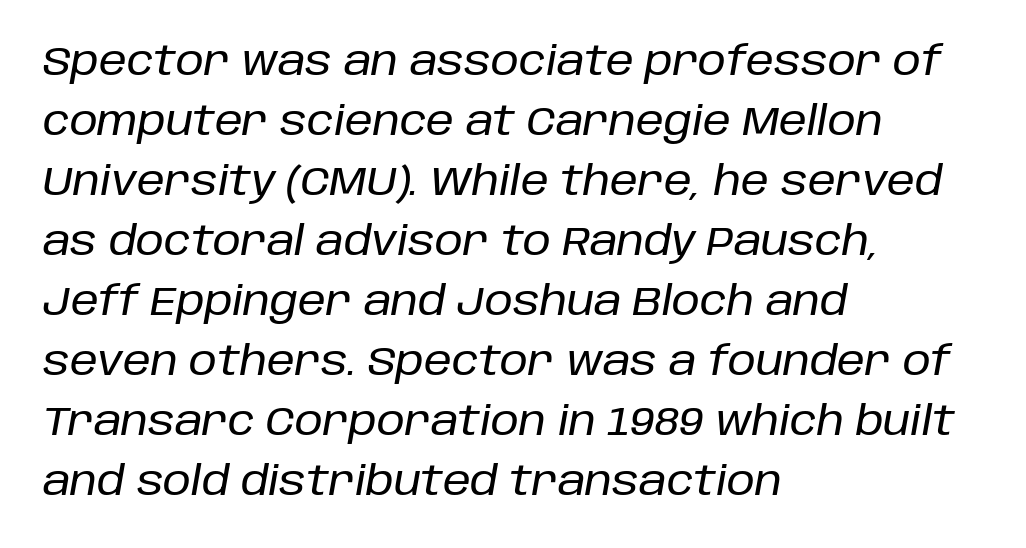
Q: Is the text italic (slanted)? A: Yes, it leans right by about 10 degrees.
Q: Is the text underlined? A: No.
Q: How is the paragraph aligned? A: Left-aligned.
Q: Is the spacing between letters normal or unusually wide? A: Normal.
Q: Is the spacing between lines tight, normal or loose? A: Normal.
Q: Width (condensed, normal, or wide)? A: Normal.
Q: Stroke contrast? A: Low.
Q: x-height? A: Large.
Q: Monospaced? A: No.
